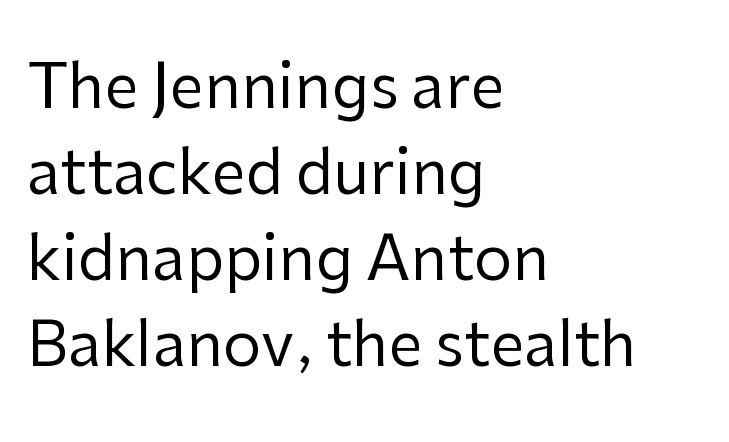
The rendering uses a moderate line-height, typical for paragraphs. The face looks like a standard text weight, possibly lighter. A typesetter would call this proportional, since set widths differ per character. Default kerning and tracking; the words read as compact shapes.
